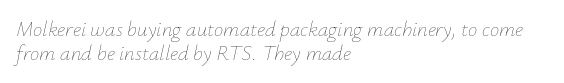
The image shows 21 px text type, italic (leaning right); set left-aligned, tight line spacing (1.13x), normal letter spacing, not underlined.
